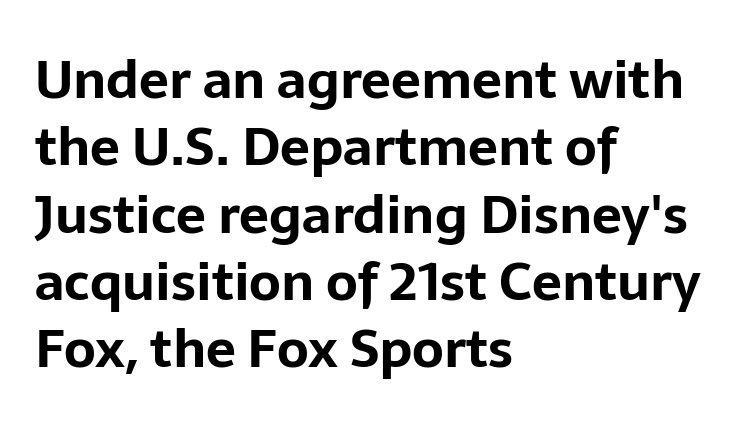
The image shows 53 px bold sans-serif type, upright; set left-aligned, normal line spacing (1.27x), normal letter spacing, not underlined; low stroke contrast and a medium x-height.
